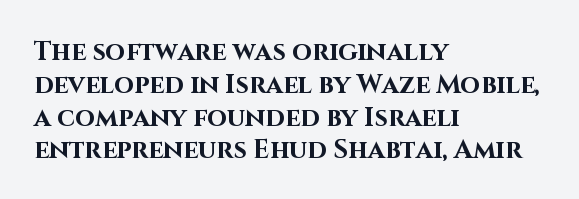
The image shows 26 px bold type, upright; set left-aligned, normal line spacing (1.26x), normal letter spacing, not underlined.
